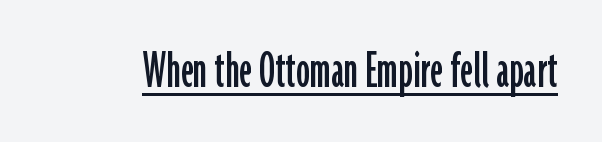
The image shows 56 px condensed sans-serif type, upright; set normal letter spacing, underlined; low stroke contrast and a medium x-height.
